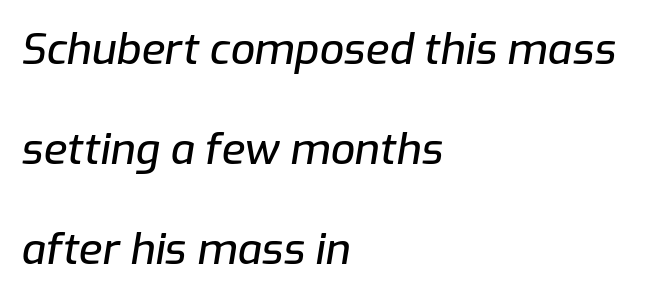
Q: Is the text italic (slanted)? A: Yes, it leans right by about 9 degrees.
Q: Is the text underlined? A: No.
Q: How is the paragraph aligned? A: Left-aligned.
Q: Is the spacing between letters normal or unusually wide? A: Normal.
Q: Is the spacing between lines tight, normal or loose? A: Loose.
Q: Width (condensed, normal, or wide)? A: Normal.
Q: Stroke contrast? A: Low.
Q: x-height? A: Medium.
Q: Monospaced? A: No.
